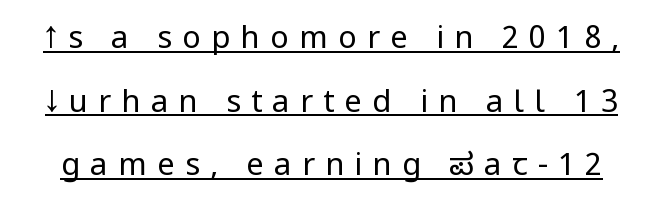
Q: Is the text bold? A: No.
Q: Is the text italic (slanted)? A: No, it is upright.
Q: Is the typeface a serif or a sans-serif typeface? A: Sans-serif.
Q: Is the text underlined? A: Yes.
Q: Is the spacing between letters normal or unusually wide? A: Unusually wide.
Q: Is the spacing between lines tight, normal or loose? A: Loose.
Q: Width (condensed, normal, or wide)? A: Condensed.
Q: Stroke contrast? A: Low.
